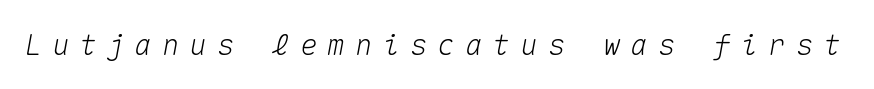
A bare baseline throughout the passage. Style check: oblique. You could count columns in this text — the font is strictly monospaced. The tracking reads as deliberately expanded to a designer's eye.
